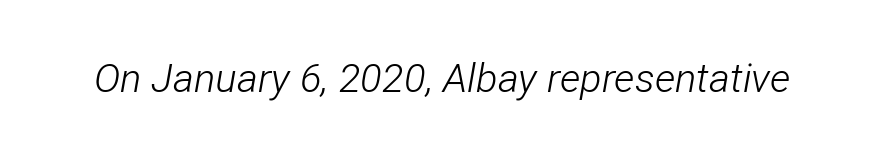
{"italic": "yes", "lean": "right", "slant_degrees": 12, "bold": "no", "weight": "light", "width": "condensed", "stroke_contrast": "low", "x_height": "medium", "monospaced": "no", "underline": "no", "letter_spacing": "normal", "letter_spacing_em": 0.0, "glyph_px": 40}
